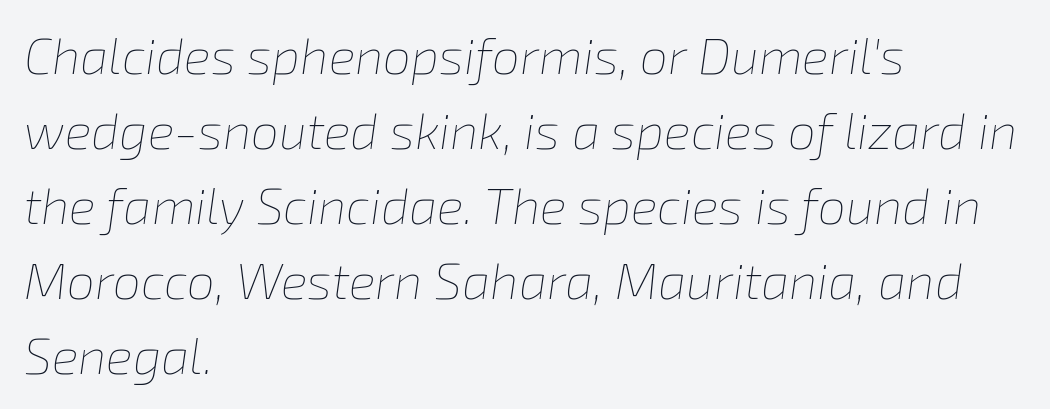
The rendering uses natural spacing where letterforms have individual widths. Honestly, there is no underline to notice here at all. The designer left line spacing at the default. Standard letterfit; no display-style spreading of the glyphs. This sample uses an oblique cut, with every glyph tilted off the vertical. Teacher's note: observe the even left margin — that is flush-left alignment.
